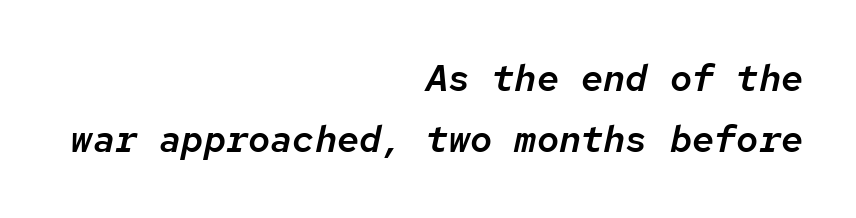
The image shows 37 px text type, italic (leaning right), monospaced; set right-aligned, normal line spacing (1.66x), normal letter spacing, not underlined; low stroke contrast and a medium x-height.
